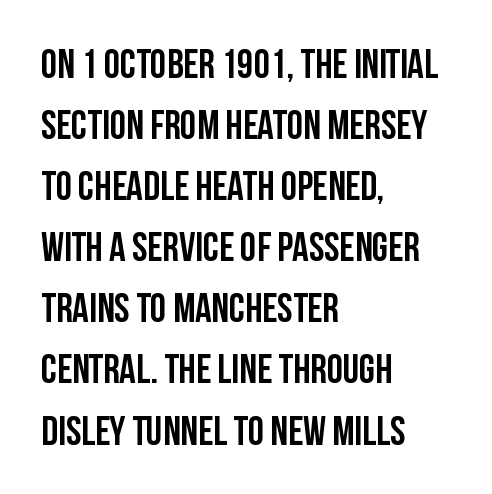
Q: Is the text bold? A: Yes.
Q: Is the text italic (slanted)? A: No, it is upright.
Q: Is the typeface a serif or a sans-serif typeface? A: Sans-serif.
Q: Is the text underlined? A: No.
Q: How is the paragraph aligned? A: Left-aligned.
Q: Is the spacing between letters normal or unusually wide? A: Normal.
Q: Is the spacing between lines tight, normal or loose? A: Normal.
Q: Width (condensed, normal, or wide)? A: Condensed.
Q: Stroke contrast? A: Low.
Q: x-height? A: Large.
Q: Monospaced? A: No.
